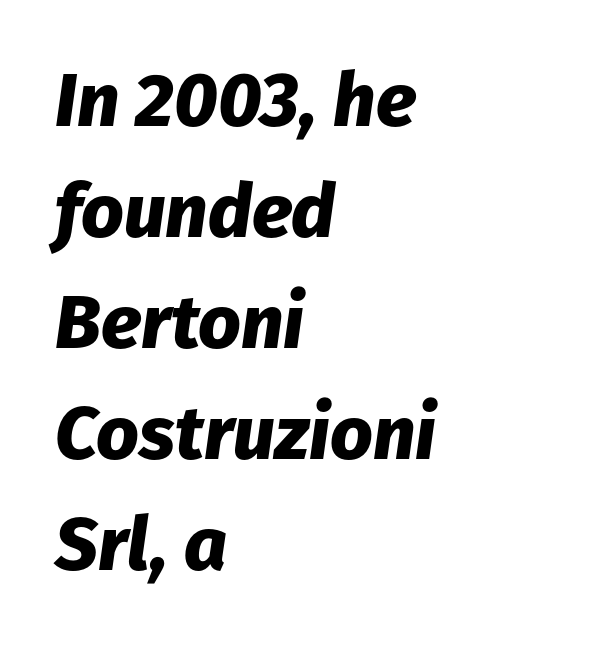
The image shows 75 px heavy type, italic (leaning right); set left-aligned, normal line spacing (1.48x), normal letter spacing, not underlined; low stroke contrast and a medium x-height.
